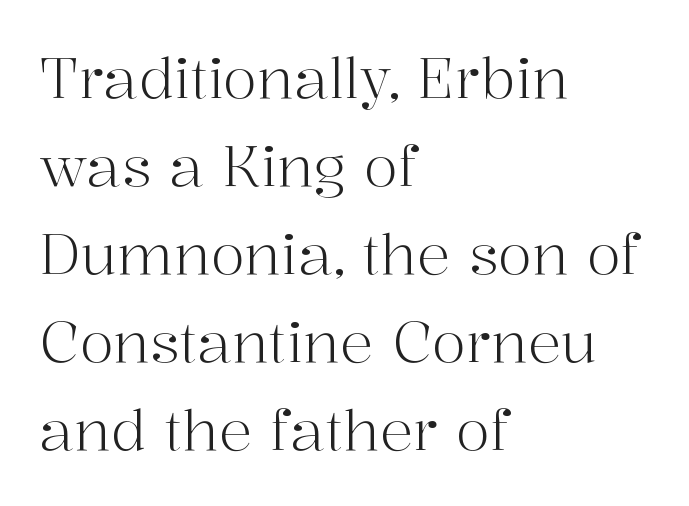
Spacing between characters is what you'd get straight out of the box. A clean baseline with only descenders dipping below it. Nothing heavy about these letters — not bold at all. Notice how the stems are strictly vertical — no italics here.
